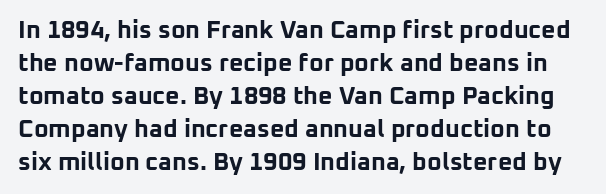
The image shows 25 px bold type, upright; set normal line spacing (1.32x), normal letter spacing, not underlined.
